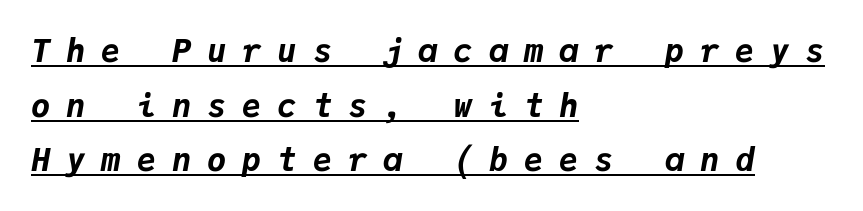
Q: Is the text bold? A: Yes.
Q: Is the text italic (slanted)? A: Yes, it leans right by about 9 degrees.
Q: Is the text underlined? A: Yes.
Q: How is the paragraph aligned? A: Left-aligned.
Q: Is the spacing between letters normal or unusually wide? A: Unusually wide.
Q: Width (condensed, normal, or wide)? A: Normal.
Q: Stroke contrast? A: Low.
Q: x-height? A: Medium.
Q: Monospaced? A: Yes.
